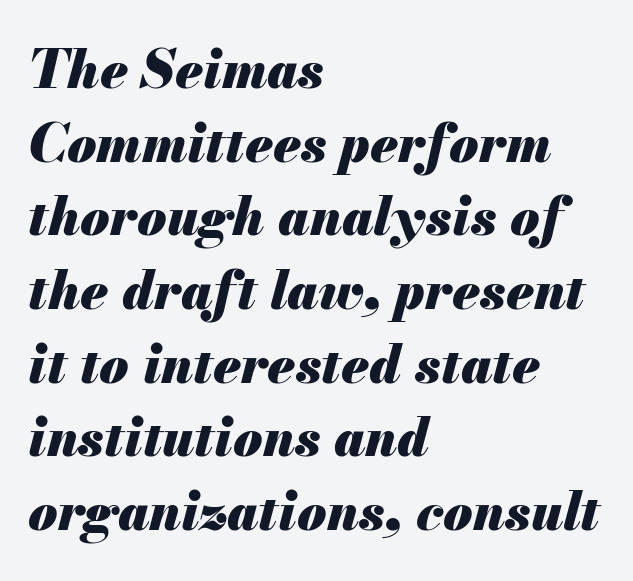
{"italic": "yes", "lean": "right", "slant_degrees": 13, "bold": "yes", "weight": "heavy", "width": "normal", "stroke_contrast": "medium", "x_height": "small", "monospaced": "no", "underline": "no", "align": "left", "line_spacing": "normal", "line_spacing_ratio": 1.39, "letter_spacing": "normal", "letter_spacing_em": 0.0, "glyph_px": 53}
